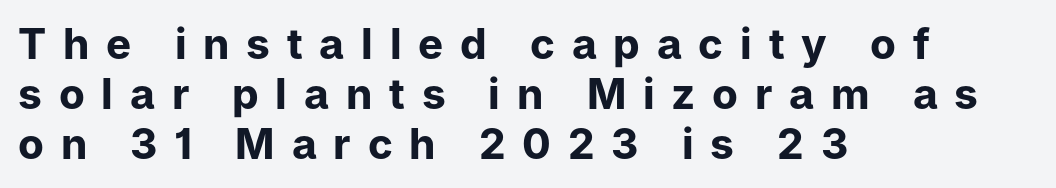
Q: Is the text bold? A: Yes.
Q: Is the text italic (slanted)? A: No, it is upright.
Q: Is the typeface a serif or a sans-serif typeface? A: Sans-serif.
Q: Is the text underlined? A: No.
Q: How is the paragraph aligned? A: Left-aligned.
Q: Is the spacing between letters normal or unusually wide? A: Unusually wide.
Q: Width (condensed, normal, or wide)? A: Normal.
Q: Stroke contrast? A: Low.
Q: x-height? A: Medium.
Q: Monospaced? A: No.
